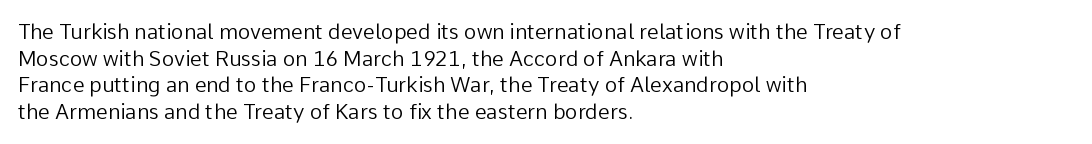
Summary of weight: not heavy and not bold. The vertical gap from one line to the next is medium. The type is set solid horizontally, with unmodified tracking. No italicization has been applied; the sample stays upright. The paragraph shown leans on its left margin. The gap between lines stays unmarked.
